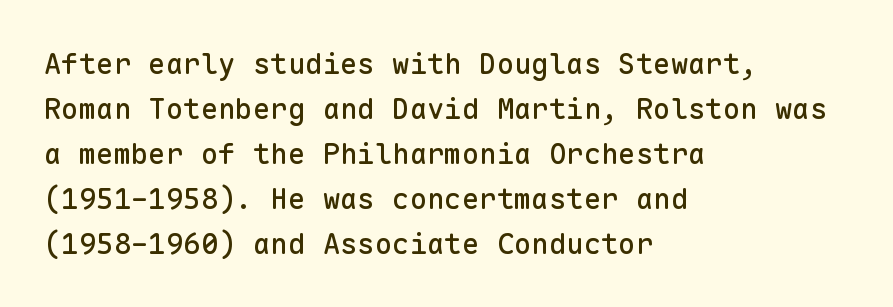
The image shows 29 px sans-serif type, upright, monospaced; set left-aligned, normal line spacing (1.55x), normal letter spacing, not underlined; low stroke contrast and a medium x-height.
